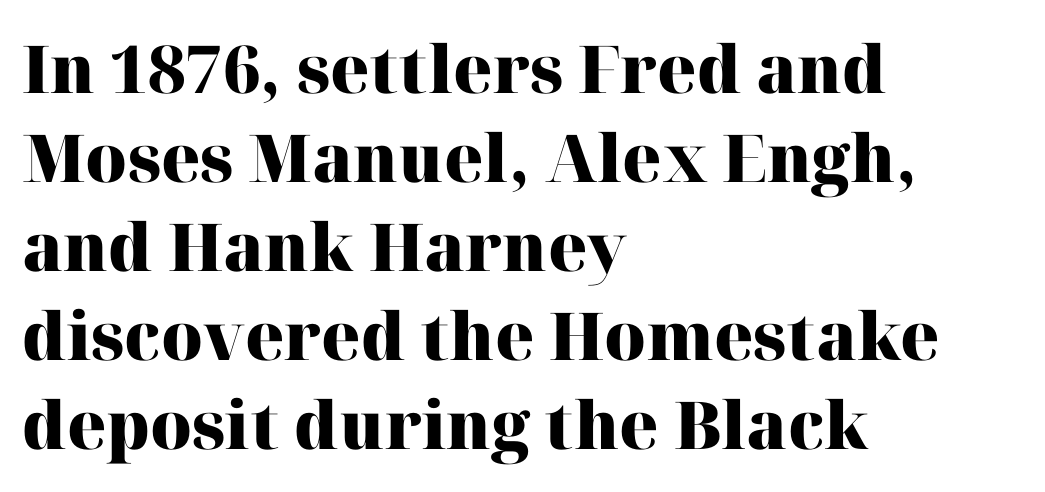
Q: Is the text bold? A: Yes.
Q: Is the text italic (slanted)? A: No, it is upright.
Q: Is the typeface a serif or a sans-serif typeface? A: Serif.
Q: Is the text underlined? A: No.
Q: How is the paragraph aligned? A: Left-aligned.
Q: Is the spacing between letters normal or unusually wide? A: Normal.
Q: Is the spacing between lines tight, normal or loose? A: Normal.
Q: Width (condensed, normal, or wide)? A: Normal.
Q: Stroke contrast? A: High.
Q: x-height? A: Medium.
Q: Monospaced? A: No.
